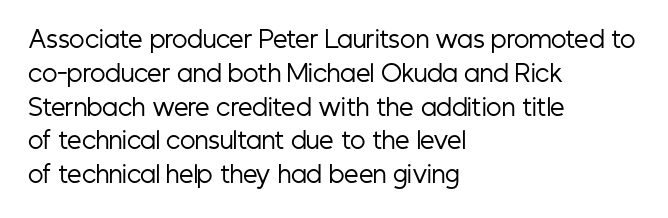
Just letters on the line, the space beneath them empty. Evenly set lines give the paragraph a standard silhouette. Heft: none added — not bold. Notice how the passage keeps a crisp vertical edge on the left only. No extra tracking has been applied to these lines. A roman cut, with each character standing at attention.
